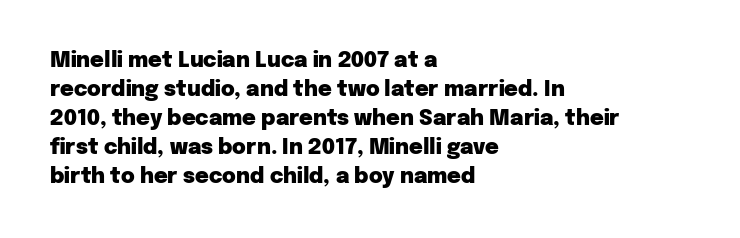
The lines are quadded left. These lines keep a tight, regular rhythm from letter to letter. The gap between lines stays unmarked. It's the straight-up-and-down kind of type. The rendering uses a moderate line-height, typical for paragraphs. Pretty heavy lettering here — definitely bold.
